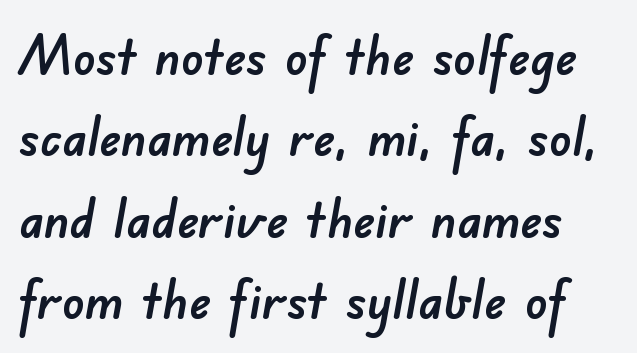
Does the leading feel generous? No, just average. Honestly, there is no underline to notice here at all. These lines are rendered in a variable-pitch font. Is the letter spacing exaggerated? No — it looks like the ordinary default.
